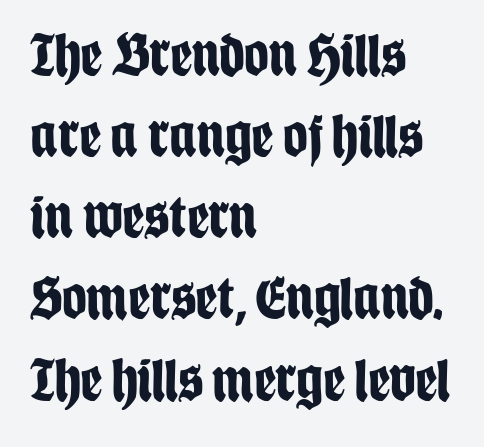
{"serif": "no", "italic": "no", "bold": "yes", "weight": "bold", "width": "condensed", "stroke_contrast": "low", "x_height": "large", "monospaced": "no", "underline": "no", "align": "left", "line_spacing": "normal", "line_spacing_ratio": 1.33, "letter_spacing": "normal", "letter_spacing_em": 0.0, "glyph_px": 61}
